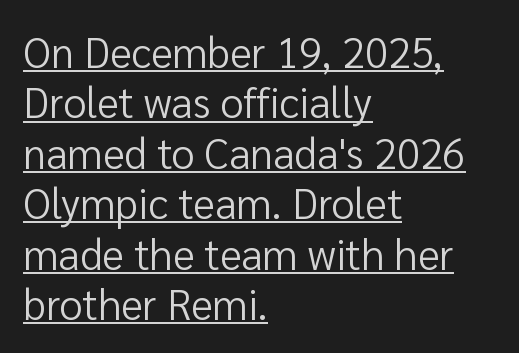
The typeface has the unassuming heft of standard copy or less. Which margin do the lines hug? The left one — the right edge is uneven. Quick note: underline on. The passage shown has conventional tracking throughout. The passage shown is typeset with a sans-serif family.
